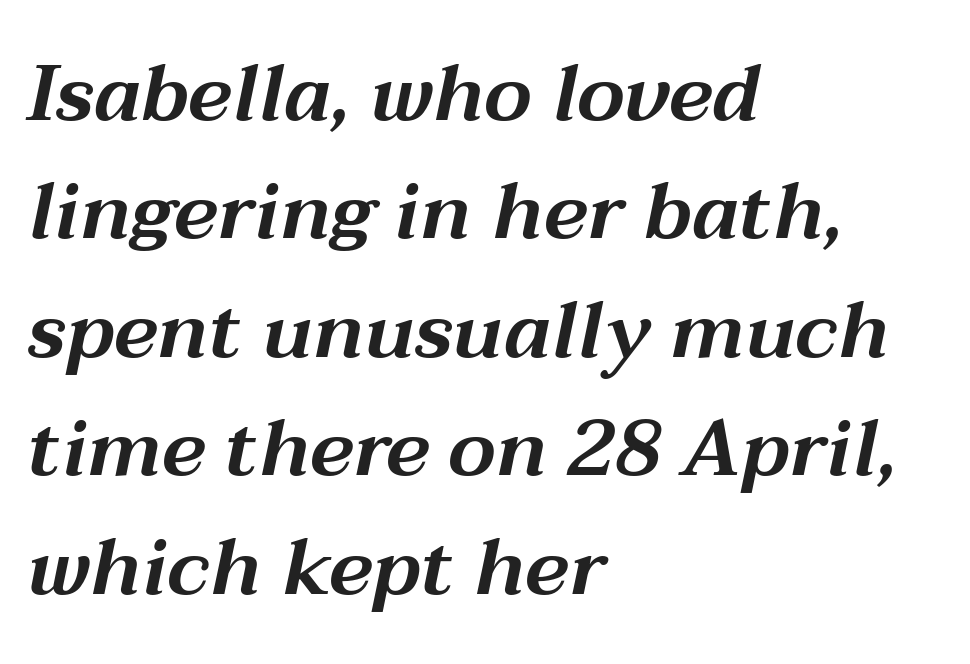
Q: Is the text italic (slanted)? A: Yes, it leans right by about 12 degrees.
Q: Is the text underlined? A: No.
Q: How is the paragraph aligned? A: Left-aligned.
Q: Is the spacing between letters normal or unusually wide? A: Normal.
Q: Is the spacing between lines tight, normal or loose? A: Normal.
Q: Width (condensed, normal, or wide)? A: Wide.
Q: Stroke contrast? A: Medium.
Q: x-height? A: Medium.
Q: Monospaced? A: No.
